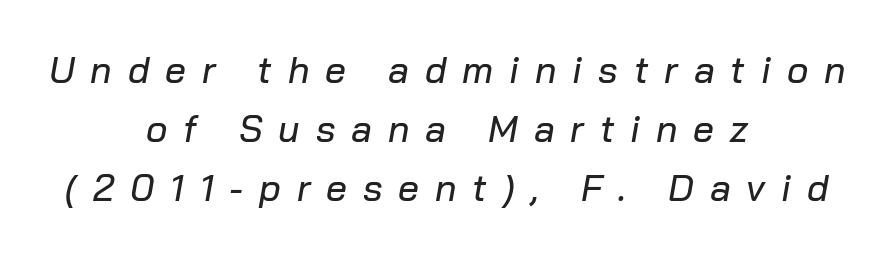
Q: Is the text italic (slanted)? A: Yes, it leans right by about 10 degrees.
Q: Is the text underlined? A: No.
Q: How is the paragraph aligned? A: Centered.
Q: Is the spacing between letters normal or unusually wide? A: Unusually wide.
Q: Is the spacing between lines tight, normal or loose? A: Normal.
Q: Width (condensed, normal, or wide)? A: Normal.
Q: Stroke contrast? A: Low.
Q: x-height? A: Medium.
Q: Monospaced? A: No.
